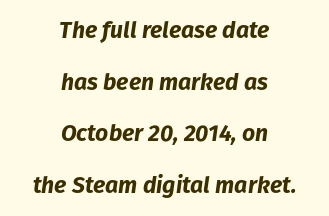
Q: Is the text bold? A: Yes.
Q: Is the text italic (slanted)? A: Yes, it leans right by about 8 degrees.
Q: Is the text underlined? A: No.
Q: How is the paragraph aligned? A: Centered.
Q: Is the spacing between letters normal or unusually wide? A: Normal.
Q: Is the spacing between lines tight, normal or loose? A: Loose.
